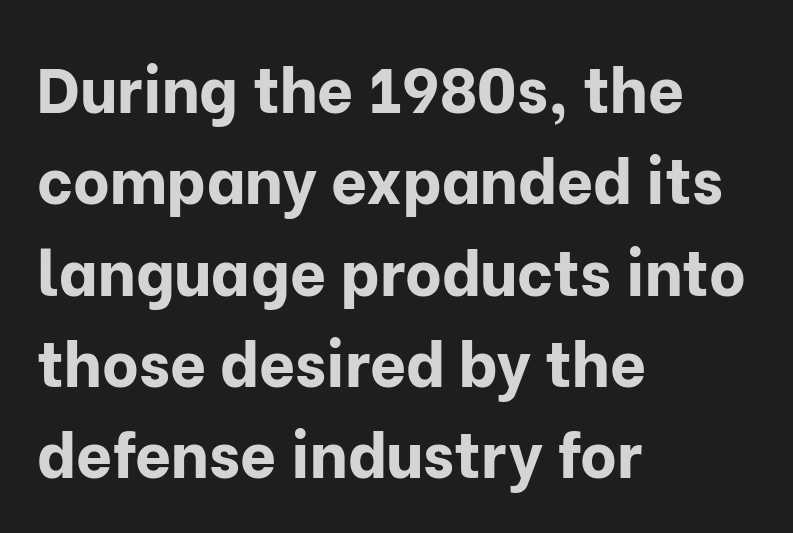
Q: Is the text bold? A: Yes.
Q: Is the text italic (slanted)? A: No, it is upright.
Q: Is the typeface a serif or a sans-serif typeface? A: Sans-serif.
Q: Is the text underlined? A: No.
Q: How is the paragraph aligned? A: Left-aligned.
Q: Is the spacing between letters normal or unusually wide? A: Normal.
Q: Is the spacing between lines tight, normal or loose? A: Normal.
Q: Width (condensed, normal, or wide)? A: Normal.
Q: Stroke contrast? A: Low.
Q: x-height? A: Medium.
Q: Monospaced? A: No.
